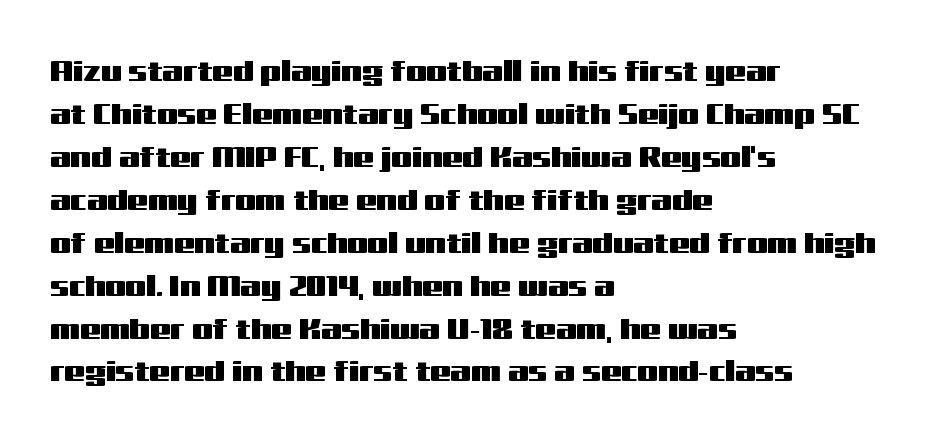
Notice how descenders clear the ascenders below comfortably — that's standard leading. Unlike a traditional serif, this face leaves its strokes unadorned. The face used here is proportionally spaced, like ordinary book or web type. Layout note: lines flush left. You could call the tracking neutral — neither tight nor loose.
